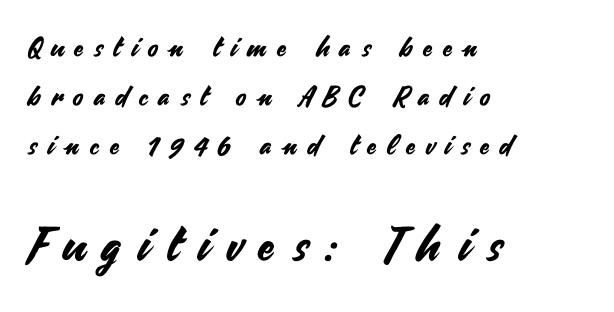
Horizontal alignment here is leftward, the default for most running prose. Here the designer chose a conventional face with non-uniform glyph widths. The glyphs are unaccompanied by any horizontal stroke below them. Check where the strokes stop: nothing finishes them off — pure sans.
